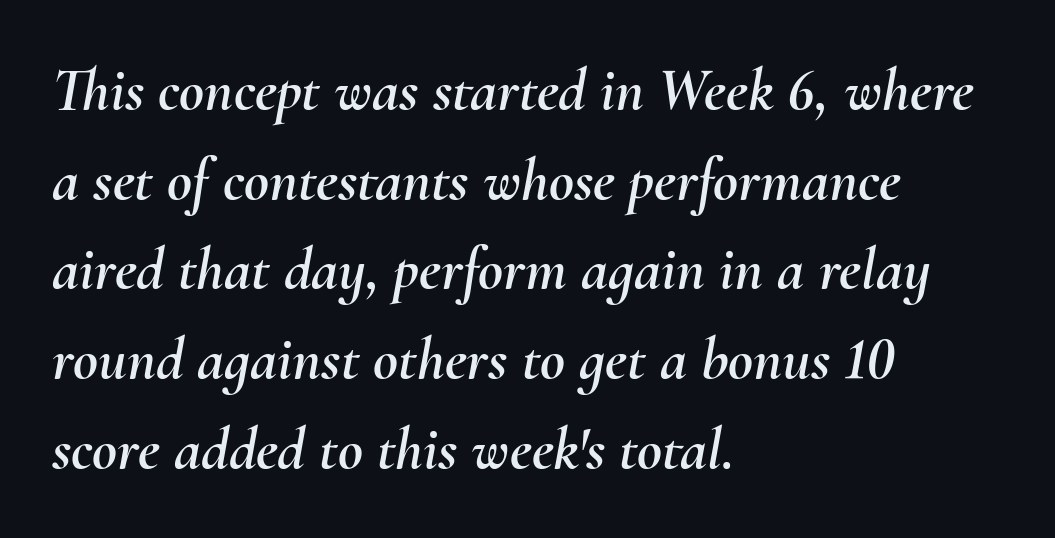
Q: Is the text italic (slanted)? A: Yes, it leans right by about 10 degrees.
Q: Is the text underlined? A: No.
Q: How is the paragraph aligned? A: Left-aligned.
Q: Is the spacing between letters normal or unusually wide? A: Normal.
Q: Is the spacing between lines tight, normal or loose? A: Normal.
Q: Width (condensed, normal, or wide)? A: Normal.
Q: Stroke contrast? A: Medium.
Q: x-height? A: Small.
Q: Monospaced? A: No.
